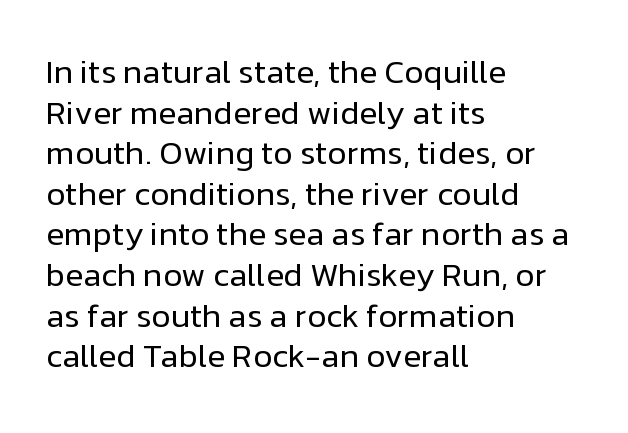
Every stem runs plumb, perpendicular to the baseline. Beneath every word, the page is bare. The weight would be labelled regular, book, light, or lighter still. The passage shown is typed in a proportional face where columns would drift. Stroke terminals: plain, sans-serif. Letter spacing: default.
